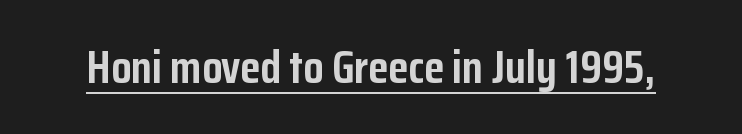
{"serif": "no", "italic": "no", "bold": "yes", "weight": "semibold", "width": "condensed", "stroke_contrast": "low", "x_height": "medium", "monospaced": "no", "underline": "yes", "letter_spacing": "normal", "letter_spacing_em": 0.0, "glyph_px": 46}
